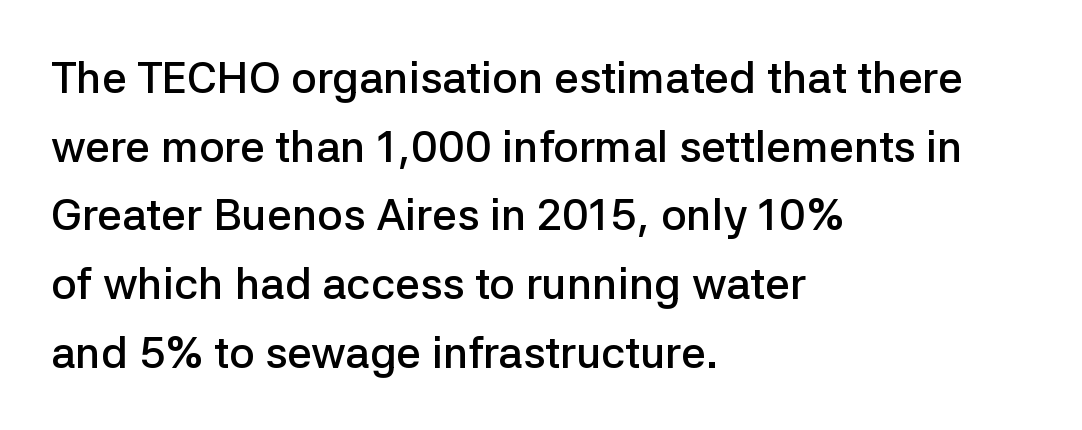
{"serif": "no", "italic": "no", "bold": "semi", "weight": "semibold", "width": "normal", "stroke_contrast": "low", "x_height": "medium", "monospaced": "no", "underline": "no", "align": "left", "line_spacing": "normal", "line_spacing_ratio": 1.56, "letter_spacing": "normal", "letter_spacing_em": 0.0, "glyph_px": 44}
